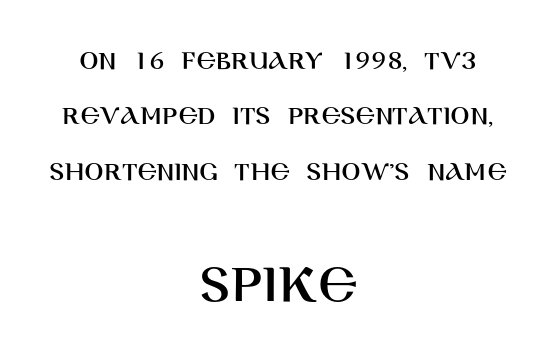
The image shows 57 px sans-serif type, upright; set centered, loose line spacing (1.98x), normal letter spacing, not underlined; the second (bottom) block is 2.04x larger; high stroke contrast and a large x-height.
